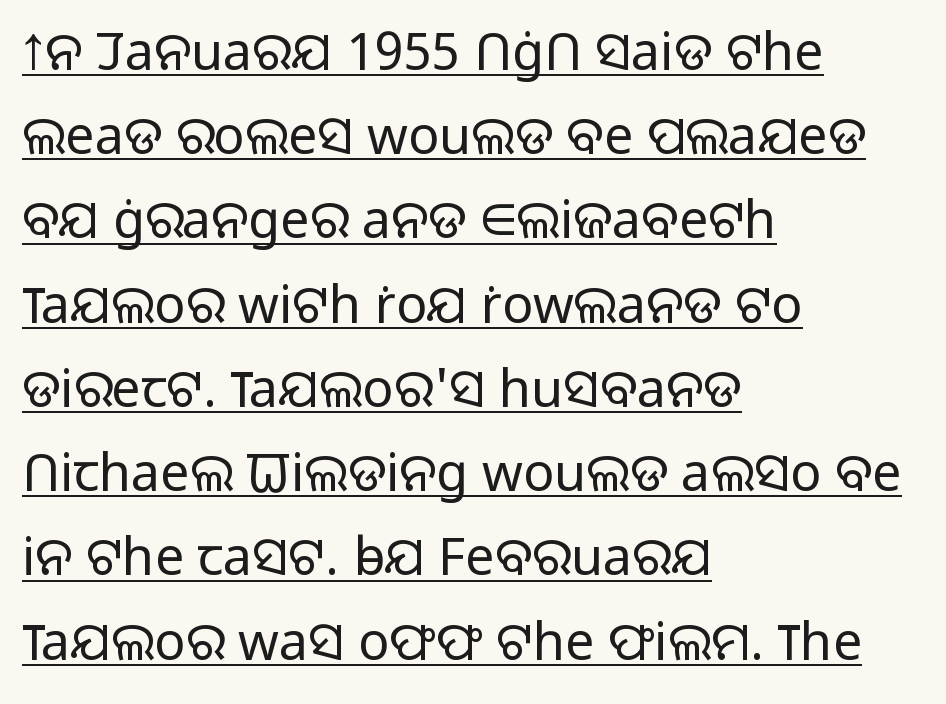
The image shows 52 px light sans-serif type, upright; set left-aligned, normal line spacing (1.62x), normal letter spacing, underlined; low stroke contrast and a medium x-height.
